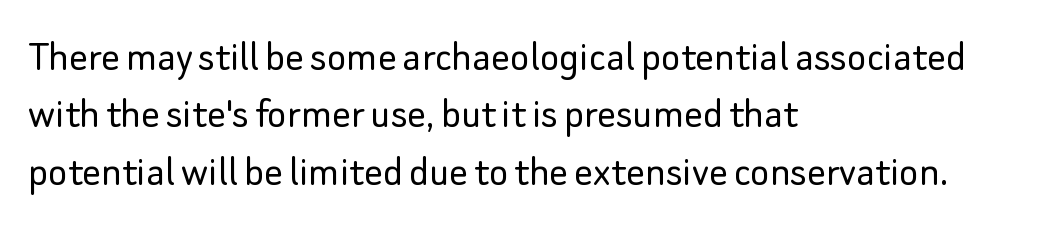
{"serif": "no", "italic": "no", "bold": "no", "weight": "light", "width": "normal", "stroke_contrast": "low", "x_height": "small", "monospaced": "no", "underline": "no", "align": "left", "line_spacing": "normal", "line_spacing_ratio": 1.25, "letter_spacing": "normal", "letter_spacing_em": 0.0, "glyph_px": 46}
